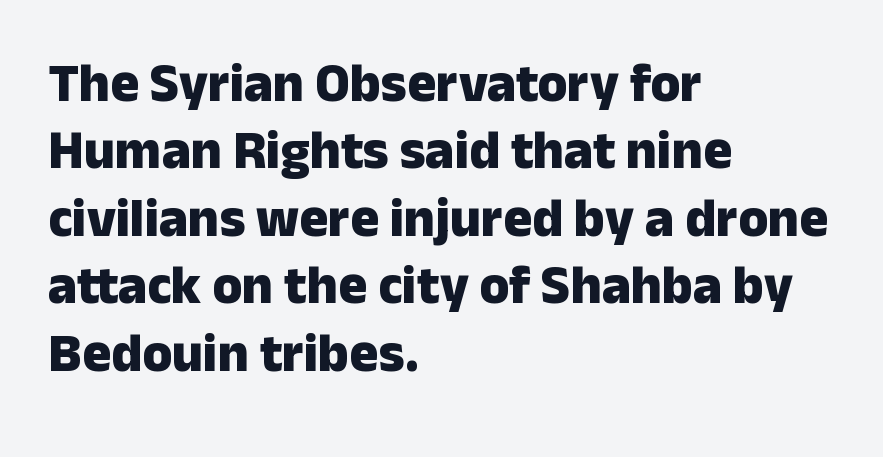
{"serif": "no", "italic": "no", "bold": "yes", "weight": "heavy", "width": "normal", "stroke_contrast": "low", "x_height": "medium", "monospaced": "no", "underline": "no", "align": "left", "line_spacing": "normal", "line_spacing_ratio": 1.25, "letter_spacing": "normal", "letter_spacing_em": 0.0, "glyph_px": 54}
